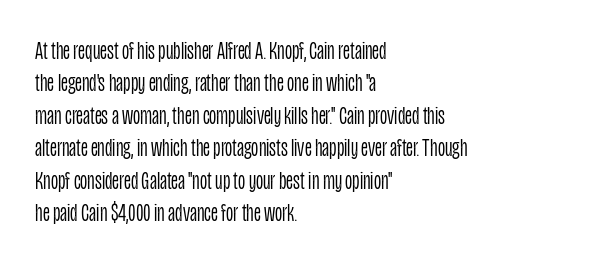
{"italic": "no", "bold": "no", "underline": "no", "align": "left", "line_spacing": "normal", "line_spacing_ratio": 1.3, "letter_spacing": "normal", "letter_spacing_em": 0.0, "glyph_px": 25}
